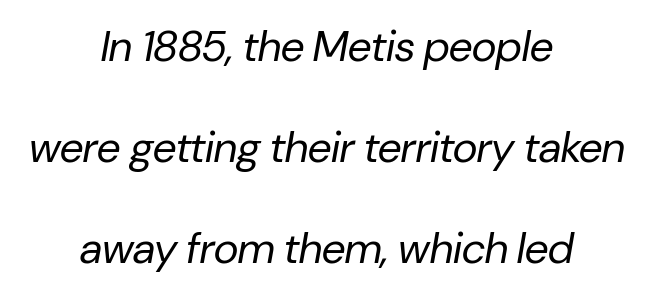
Q: Is the text bold? A: No.
Q: Is the text italic (slanted)? A: Yes, it leans right by about 10 degrees.
Q: Is the text underlined? A: No.
Q: How is the paragraph aligned? A: Centered.
Q: Is the spacing between letters normal or unusually wide? A: Normal.
Q: Is the spacing between lines tight, normal or loose? A: Loose.
Q: Width (condensed, normal, or wide)? A: Normal.
Q: Stroke contrast? A: Low.
Q: x-height? A: Medium.
Q: Monospaced? A: No.
